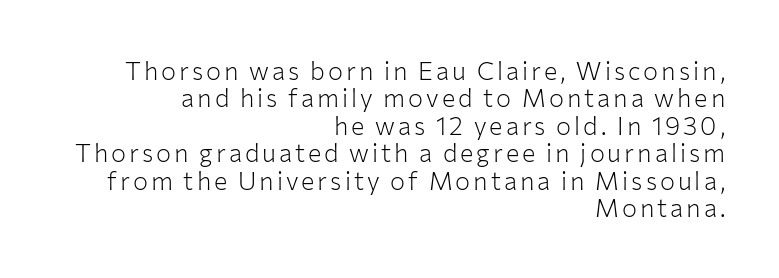
Q: Is the text bold? A: No.
Q: Is the text italic (slanted)? A: No, it is upright.
Q: Is the text underlined? A: No.
Q: How is the paragraph aligned? A: Right-aligned.
Q: Is the spacing between lines tight, normal or loose? A: Tight.
